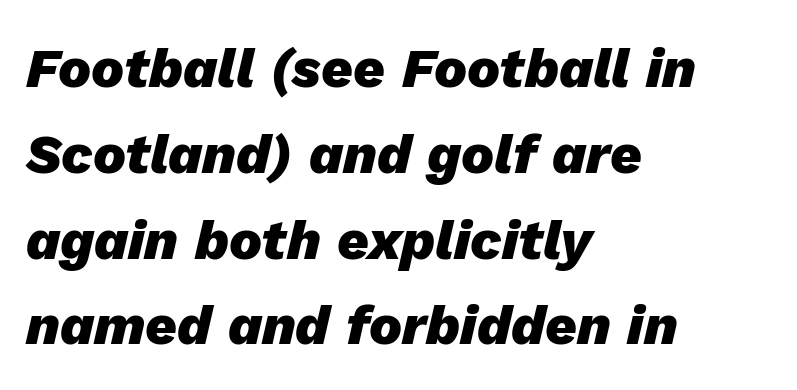
The image shows 55 px heavy type, italic (leaning right); set left-aligned, normal line spacing (1.56x), normal letter spacing, not underlined; low stroke contrast and a medium x-height.
